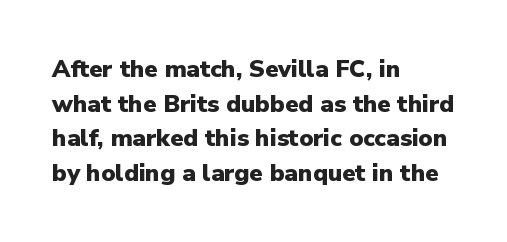
Rule under the text: the space is simply empty. Nothing unusual about the tracking: characters are spaced as the font intends. Leading: standard. This sample uses an upright cut, with every glyph sitting square on the baseline. Set as a true bold cut, around the 700 mark. Line beginnings align vertically; line endings do not.
